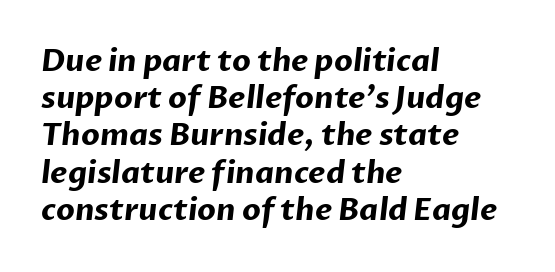
The image shows 30 px bold sans-serif type; set left-aligned, line spacing 1.24x, normal letter spacing, not underlined; low stroke contrast and a medium x-height.
